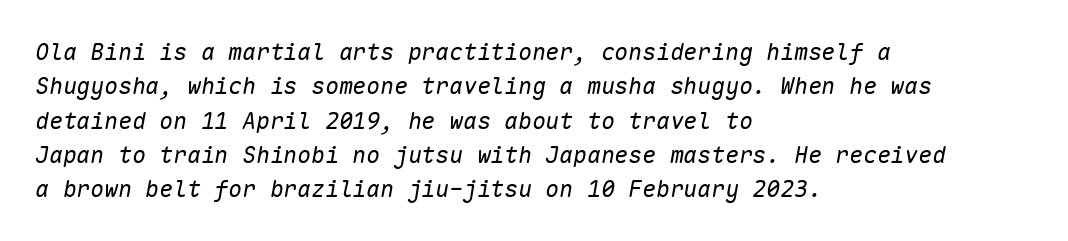
Each stroke keeps to a modest, everyday thickness or less. Regarding leading, the lines here are spaced in the standard way. Nobody touched the tracking dial on this one. The rendering anchors every line to the left-hand side. You can tell it's italic because the verticals aren't actually vertical. Clear beneath every line of the passage.
